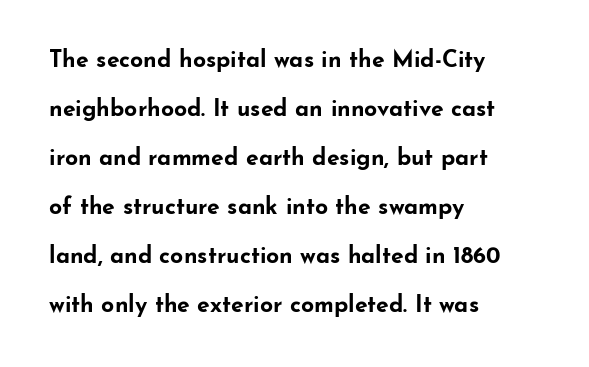
{"italic": "no", "bold": "yes", "underline": "no", "align": "left", "line_spacing": "loose", "line_spacing_ratio": 2.13, "letter_spacing": "normal", "letter_spacing_em": 0.0, "glyph_px": 23}
